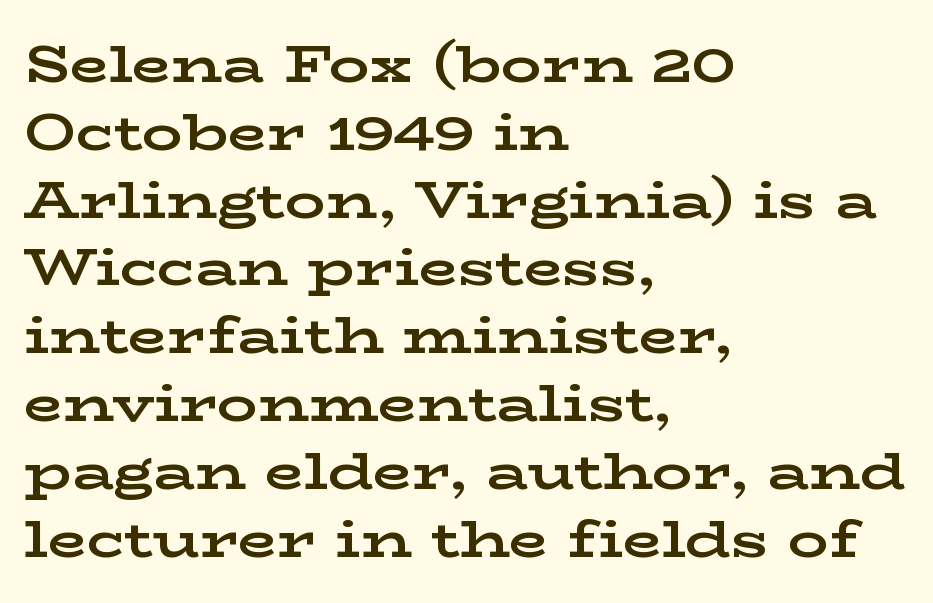
{"serif": "yes", "italic": "no", "bold": "yes", "weight": "bold", "width": "wide", "stroke_contrast": "low", "x_height": "medium", "monospaced": "no", "underline": "no", "align": "left", "line_spacing": "normal", "line_spacing_ratio": 1.33, "letter_spacing": "normal", "letter_spacing_em": 0.0, "glyph_px": 51}
